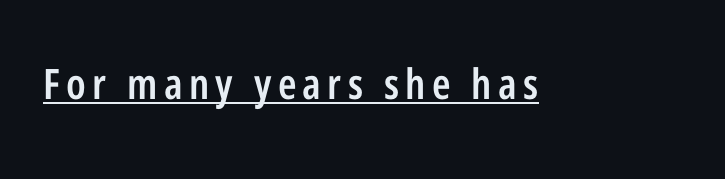
{"serif": "no", "italic": "no", "bold": "semi", "weight": "semibold", "width": "condensed", "stroke_contrast": "low", "x_height": "medium", "monospaced": "no", "underline": "yes", "glyph_px": 42}
